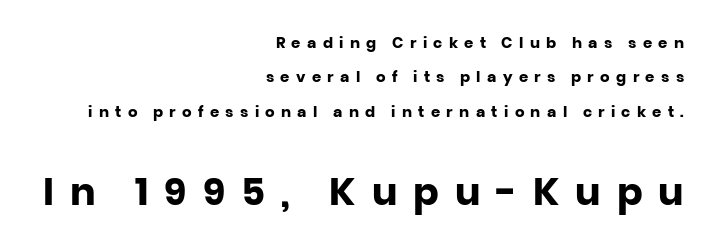
The image shows 38 px heavy sans-serif type, upright; set right-aligned, loose line spacing (2.3x), unusually wide letter spacing (+0.42 em), not underlined; the second (bottom) block is 2.53x larger; low stroke contrast and a large x-height.
